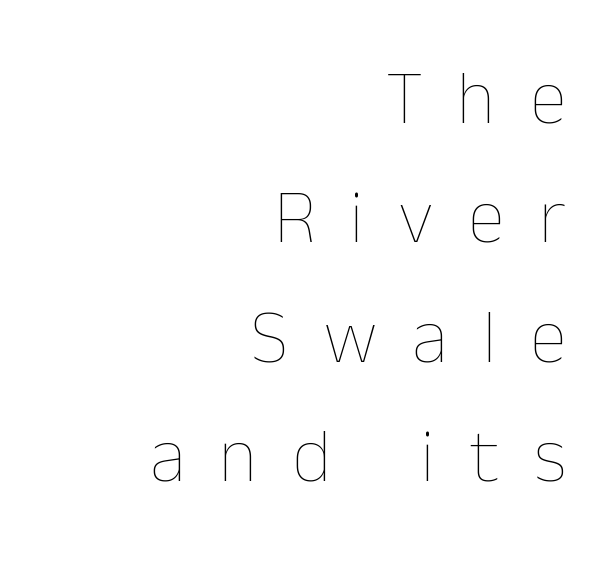
{"italic": "no", "bold": "no", "weight": "thin", "width": "normal", "stroke_contrast": "low", "x_height": "medium", "monospaced": "no", "underline": "no", "align": "right", "line_spacing": "normal", "line_spacing_ratio": 1.57, "letter_spacing": "wide", "letter_spacing_em": 0.45, "glyph_px": 76}
